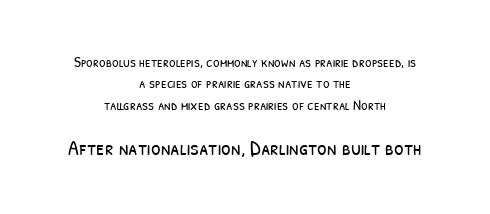
The image shows 22 px text type; set centered, normal line spacing (1.42x), normal letter spacing, not underlined; the second (bottom) block is 1.47x larger.
